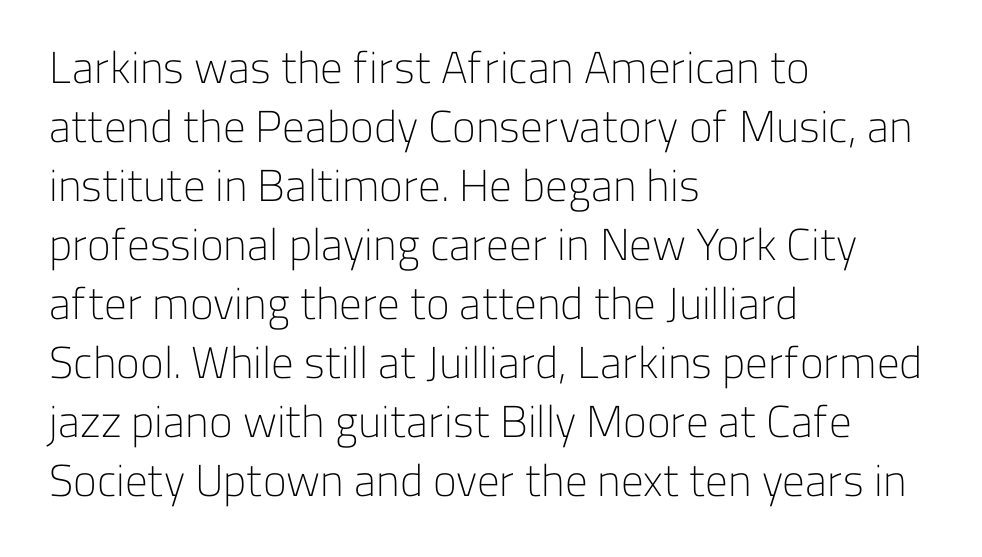
The image shows 45 px light sans-serif type, upright; set left-aligned, normal line spacing (1.31x), normal letter spacing, not underlined; low stroke contrast and a medium x-height.
